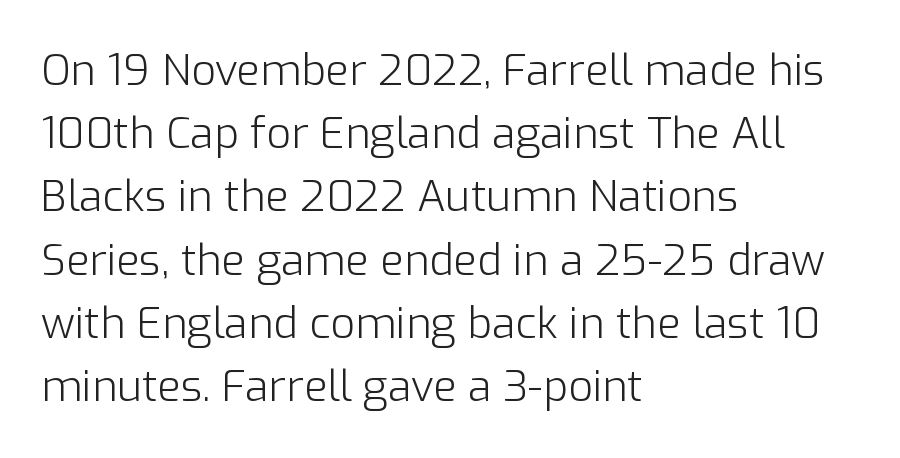
The image shows 43 px light sans-serif type, upright; set left-aligned, normal line spacing (1.47x), normal letter spacing, not underlined; low stroke contrast and a medium x-height.
